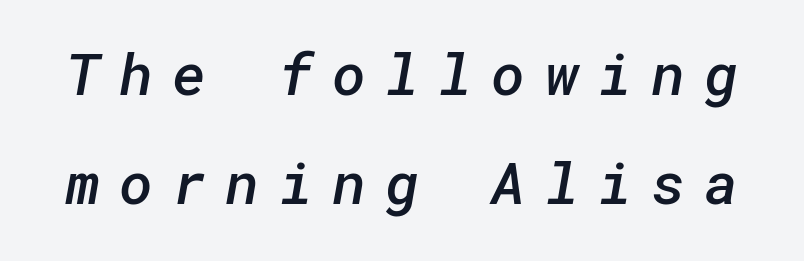
Unmarked baselines from the first word to the last. Is the type bold? Partly — it's a semibold, heavier than regular but not fully bold. The tracking jumps out immediately: characters are airy and widely separated. Serif or sans? Sans — the stroke terminals are bare.
